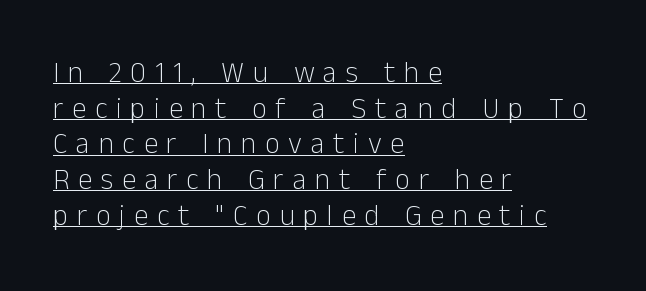
{"serif": "no", "italic": "no", "bold": "no", "weight": "light", "width": "normal", "stroke_contrast": "low", "x_height": "medium", "monospaced": "no", "underline": "yes", "align": "left", "line_spacing_ratio": 1.23, "letter_spacing": "wide", "letter_spacing_em": 0.3, "glyph_px": 29}
